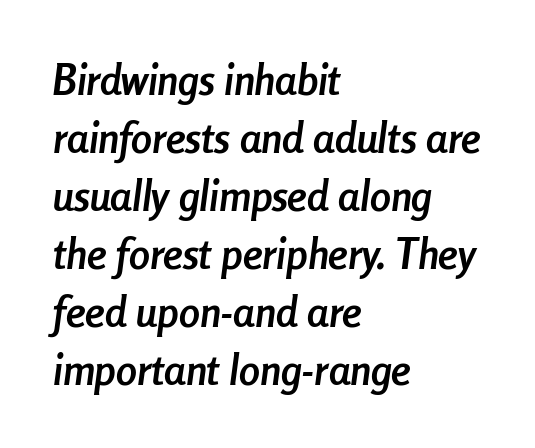
{"italic": "yes", "lean": "right", "slant_degrees": 8, "bold": "yes", "weight": "semibold", "width": "condensed", "stroke_contrast": "low", "x_height": "medium", "monospaced": "no", "underline": "no", "align": "left", "line_spacing": "normal", "line_spacing_ratio": 1.38, "letter_spacing": "normal", "letter_spacing_em": 0.0, "glyph_px": 42}
